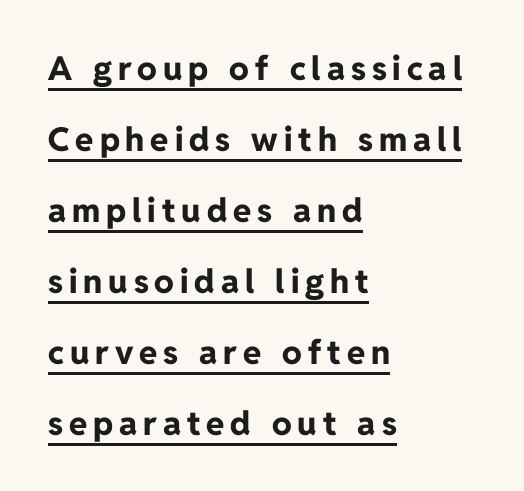
Q: Is the text bold? A: Yes.
Q: Is the text italic (slanted)? A: No, it is upright.
Q: Is the typeface a serif or a sans-serif typeface? A: Sans-serif.
Q: Is the text underlined? A: Yes.
Q: How is the paragraph aligned? A: Left-aligned.
Q: Is the spacing between lines tight, normal or loose? A: Loose.
Q: Width (condensed, normal, or wide)? A: Normal.
Q: Stroke contrast? A: Low.
Q: x-height? A: Medium.
Q: Monospaced? A: No.
